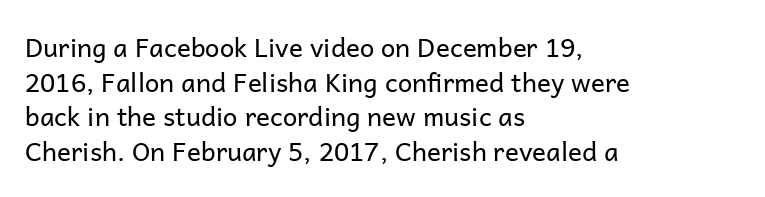
{"italic": "no", "bold": "no", "underline": "no", "align": "left", "line_spacing": "normal", "line_spacing_ratio": 1.33, "letter_spacing": "normal", "letter_spacing_em": 0.0, "glyph_px": 26}
